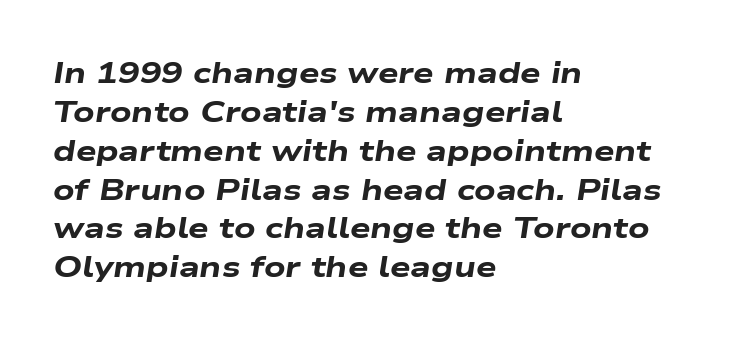
The lines sit at an ordinary, default distance from one another. Does the weight exceed regular? Yes, all the way to bold. Notice how the stems are inclined rather than vertical — that's the hallmark of italics. Varying glyph widths throughout — classic text-font behaviour.
